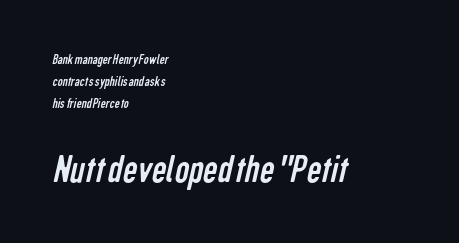
This rendering uses left alignment, leaving the right contour irregular. Is the stroke heavy? The answer is a plain regular-or-lighter. Letters rest on an invisible, unmarked baseline. The letters carry no serifs — their stems end cleanly without finishing strokes. Regarding leading, the lines here are spaced in the standard way. Two sizes are in play, and the larger belongs to the second block.
